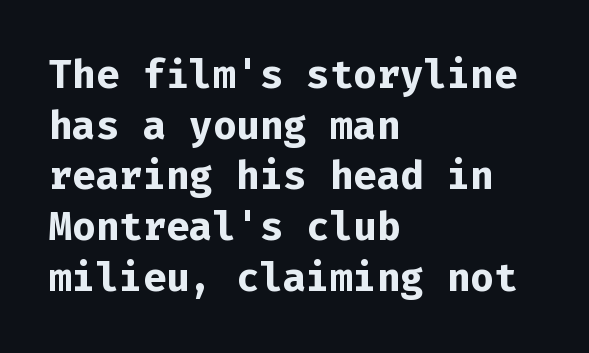
Q: Is the text bold? A: Yes.
Q: Is the text italic (slanted)? A: No, it is upright.
Q: Is the typeface a serif or a sans-serif typeface? A: Sans-serif.
Q: Is the text underlined? A: No.
Q: How is the paragraph aligned? A: Left-aligned.
Q: Is the spacing between letters normal or unusually wide? A: Normal.
Q: Is the spacing between lines tight, normal or loose? A: Normal.
Q: Width (condensed, normal, or wide)? A: Normal.
Q: Stroke contrast? A: Low.
Q: x-height? A: Medium.
Q: Monospaced? A: Yes.
